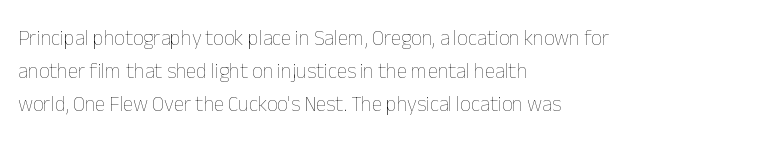
No italicization has been applied; the sample stays upright. This rendering features lettering with no underline. Summary of weight: not heavy and not bold. The typesetter chose a ragged-right arrangement here. The vertical gap from one line to the next is medium.
